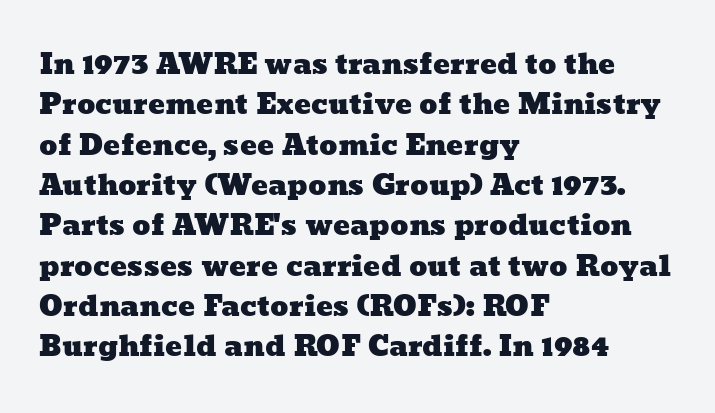
The image shows 28 px wide type; set left-aligned, normal line spacing (1.44x), normal letter spacing, not underlined; low stroke contrast and a medium x-height.
